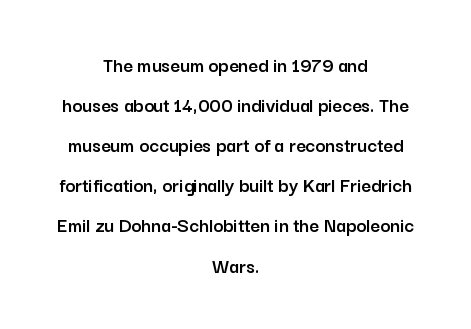
Quick note: interline space is abundant. Bare-footed words on every line. Both edges are ragged and mirror each other, which tells us the setting is centered. Default kerning and tracking; the words read as compact shapes. Every stem runs plumb, perpendicular to the baseline.
